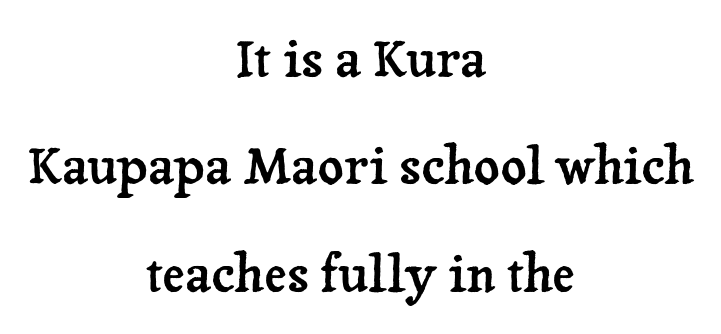
The vertical gap from one line to the next is large. The lines in this sample share a center point and differ in where they start and stop. The lettering stays uniformly vertical, giving the passage a roman look. This sample has the flowing, uneven cadence of proportional lettering. Short note: letters normally spaced. Regarding serifs, this sample has them.
